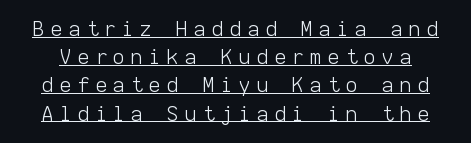
{"italic": "no", "bold": "no", "underline": "yes", "line_spacing": "normal", "line_spacing_ratio": 1.41, "letter_spacing": "wide", "letter_spacing_em": 0.32, "glyph_px": 20}
